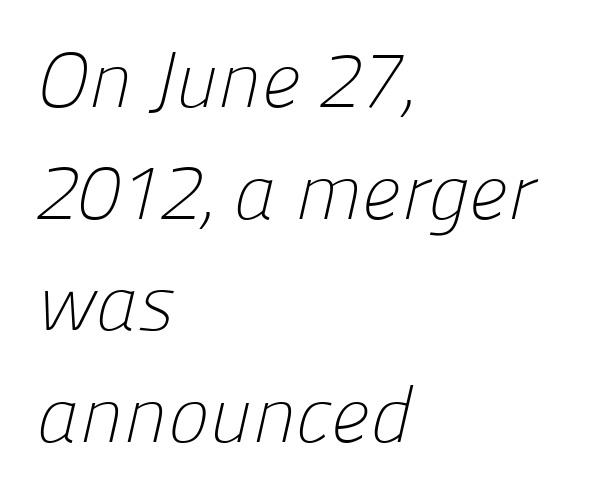
{"serif": "no", "bold": "no", "weight": "light", "width": "normal", "stroke_contrast": "low", "x_height": "medium", "monospaced": "no", "underline": "no", "align": "left", "line_spacing": "normal", "line_spacing_ratio": 1.43, "letter_spacing": "normal", "letter_spacing_em": 0.0, "glyph_px": 78}
